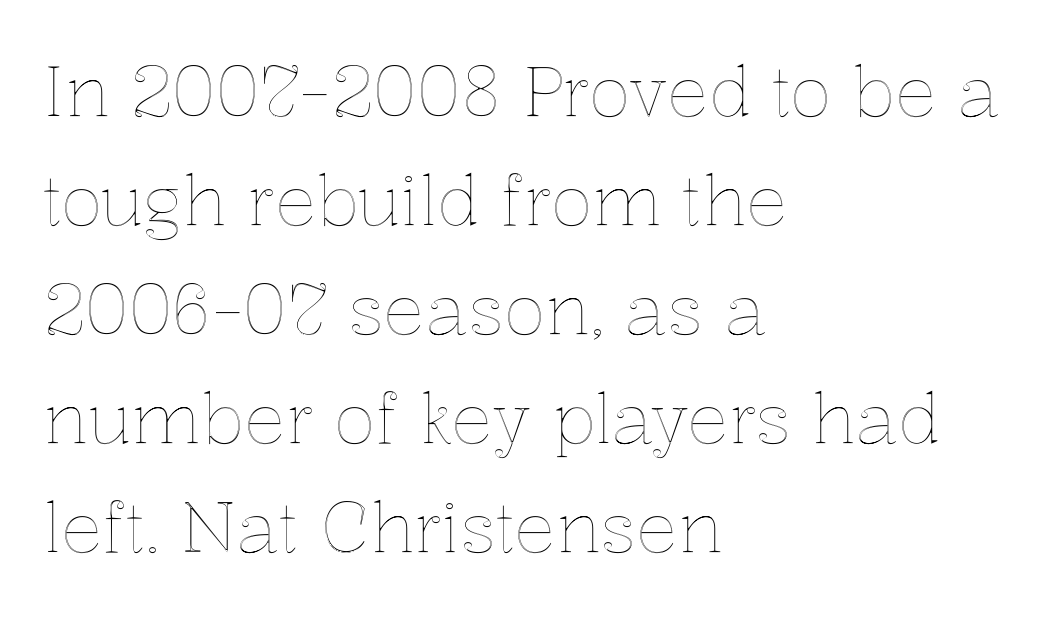
{"italic": "no", "width": "normal", "x_height": "medium", "monospaced": "no", "underline": "no", "align": "left", "line_spacing": "normal", "line_spacing_ratio": 1.58, "letter_spacing": "normal", "letter_spacing_em": 0.0, "glyph_px": 69}
